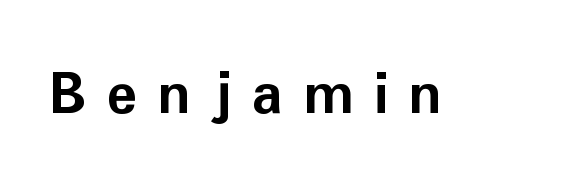
{"serif": "no", "italic": "no", "bold": "yes", "weight": "semibold", "width": "normal", "stroke_contrast": "low", "x_height": "medium", "monospaced": "no", "underline": "no", "letter_spacing": "wide", "letter_spacing_em": 0.32, "glyph_px": 64}
